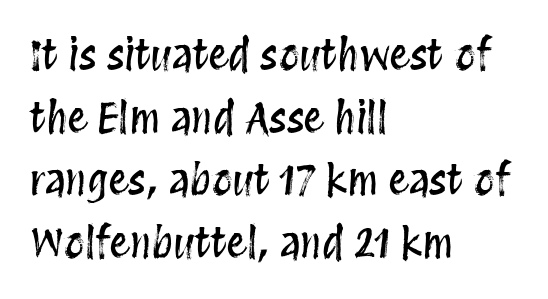
Q: Is the text italic (slanted)? A: No, it is upright.
Q: Is the text underlined? A: No.
Q: How is the paragraph aligned? A: Left-aligned.
Q: Is the spacing between letters normal or unusually wide? A: Normal.
Q: Is the spacing between lines tight, normal or loose? A: Normal.
Q: Width (condensed, normal, or wide)? A: Condensed.
Q: Stroke contrast? A: Medium.
Q: x-height? A: Large.
Q: Monospaced? A: No.
